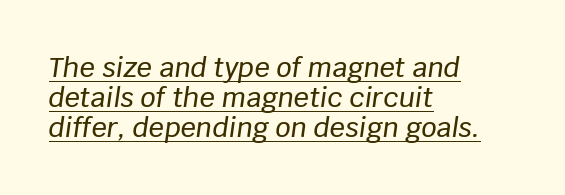
These lines huddle together more closely than default settings would place them. Characters follow at the spacing the type designer built in. Style check: oblique. These characters rest on top of a visible drawn line. Line beginnings align vertically; line endings do not.
